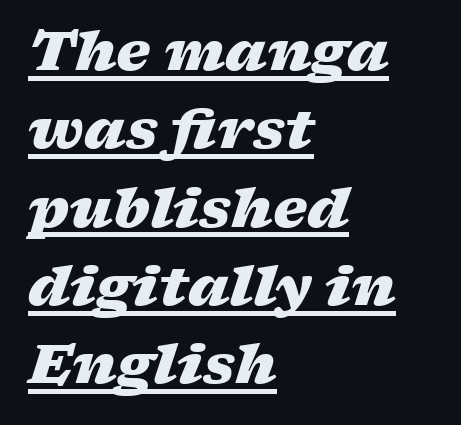
Q: Is the text bold? A: Yes.
Q: Is the text italic (slanted)? A: Yes, it leans right by about 17 degrees.
Q: Is the text underlined? A: Yes.
Q: How is the paragraph aligned? A: Left-aligned.
Q: Is the spacing between letters normal or unusually wide? A: Normal.
Q: Is the spacing between lines tight, normal or loose? A: Normal.
Q: Width (condensed, normal, or wide)? A: Wide.
Q: Stroke contrast? A: Low.
Q: x-height? A: Medium.
Q: Monospaced? A: No.
